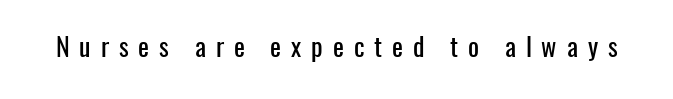
{"italic": "no", "underline": "no", "letter_spacing": "wide", "letter_spacing_em": 0.38, "glyph_px": 26}
